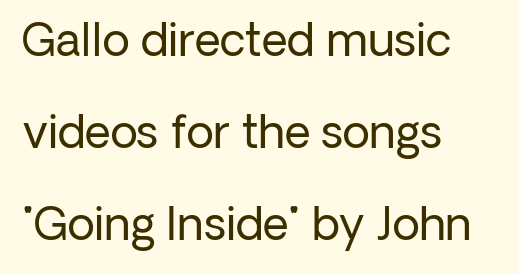
Q: Is the text bold? A: No.
Q: Is the text italic (slanted)? A: No, it is upright.
Q: Is the typeface a serif or a sans-serif typeface? A: Sans-serif.
Q: Is the text underlined? A: No.
Q: How is the paragraph aligned? A: Left-aligned.
Q: Is the spacing between letters normal or unusually wide? A: Normal.
Q: Is the spacing between lines tight, normal or loose? A: Loose.
Q: Width (condensed, normal, or wide)? A: Normal.
Q: Stroke contrast? A: Low.
Q: x-height? A: Medium.
Q: Monospaced? A: No.
